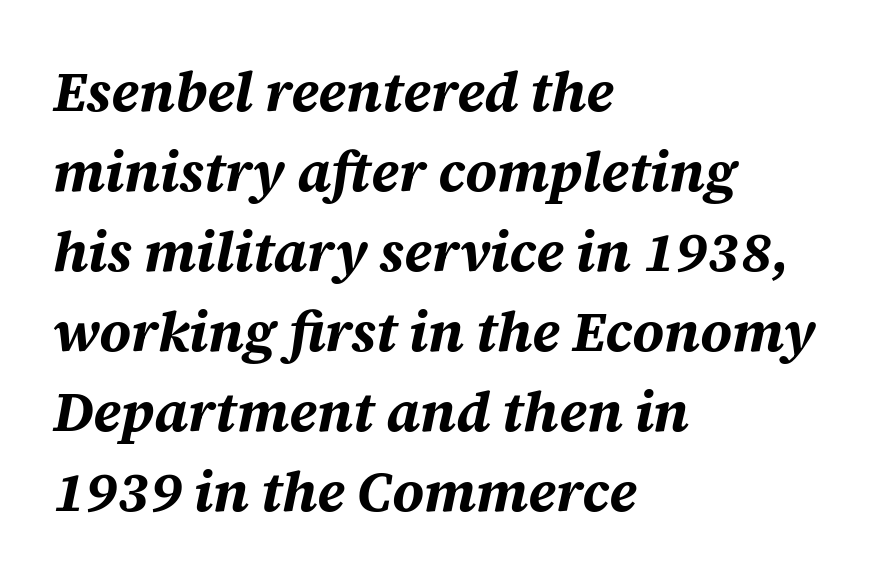
{"italic": "yes", "lean": "right", "slant_degrees": 12, "bold": "yes", "weight": "bold", "width": "normal", "stroke_contrast": "medium", "x_height": "large", "monospaced": "no", "underline": "no", "align": "left", "line_spacing": "normal", "line_spacing_ratio": 1.43, "letter_spacing": "normal", "letter_spacing_em": 0.0, "glyph_px": 56}
